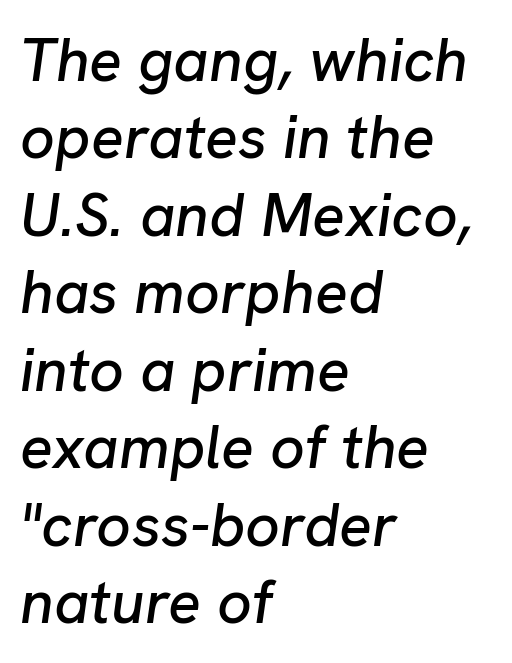
Students, note that the glyphs here touch the page at normal intervals. Casual observation: everything's shoved over to the left. This sample has the flowing, uneven cadence of proportional lettering. When letters slant like this, we call the style italic.
